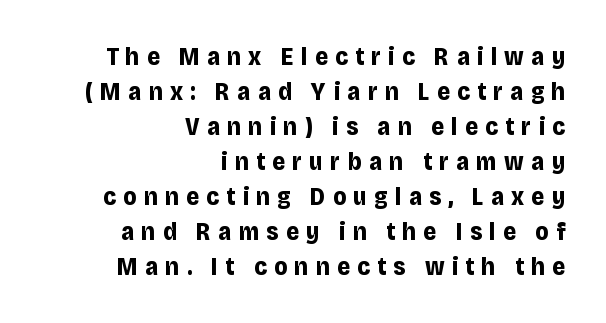
Stroke thickness is high; the sample reads as a true bold. This rendering widens character spacing well past its baseline value. The words here are not underlined. Is there much room between lines? A standard amount, neither cramped nor airy. A typesetter would mark this as roman, not italic. All the whitespace from short lines collects on the left.
